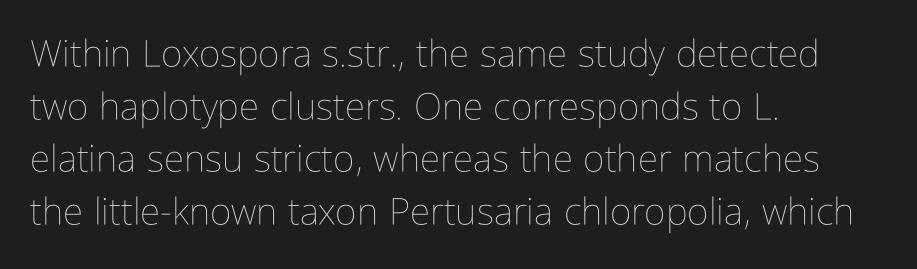
Q: Is the text bold? A: No.
Q: Is the text italic (slanted)? A: No, it is upright.
Q: Is the text underlined? A: No.
Q: How is the paragraph aligned? A: Left-aligned.
Q: Is the spacing between letters normal or unusually wide? A: Normal.
Q: Is the spacing between lines tight, normal or loose? A: Normal.
Q: Width (condensed, normal, or wide)? A: Condensed.
Q: Stroke contrast? A: Low.
Q: x-height? A: Medium.
Q: Monospaced? A: No.
